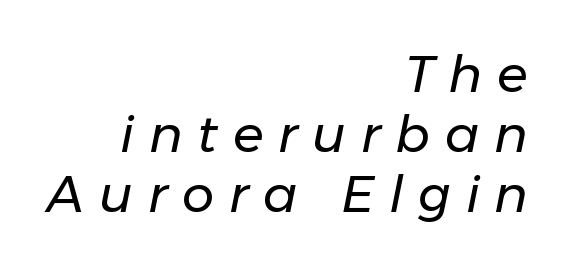
The image shows 51 px regular-weight type, italic (leaning right); set right-aligned, line spacing 1.18x, unusually wide letter spacing (+0.29 em), not underlined; low stroke contrast and a medium x-height.
